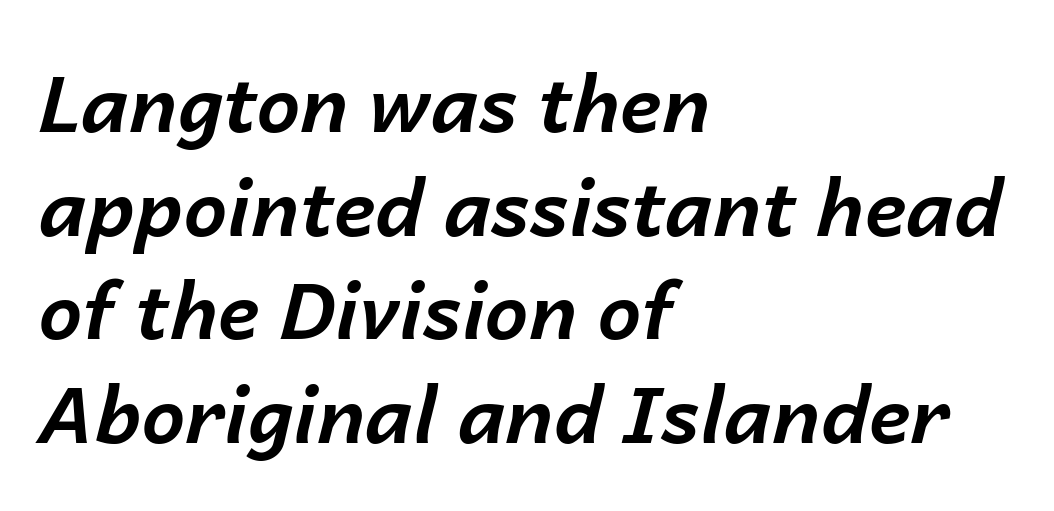
Q: Is the text bold? A: Yes.
Q: Is the text italic (slanted)? A: Yes, it leans right by about 14 degrees.
Q: Is the text underlined? A: No.
Q: How is the paragraph aligned? A: Left-aligned.
Q: Is the spacing between letters normal or unusually wide? A: Normal.
Q: Is the spacing between lines tight, normal or loose? A: Normal.
Q: Width (condensed, normal, or wide)? A: Normal.
Q: Stroke contrast? A: Low.
Q: x-height? A: Medium.
Q: Monospaced? A: No.
